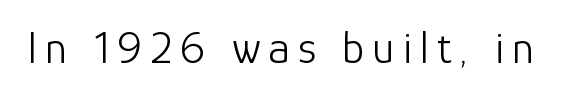
The image shows 46 px light sans-serif type, upright; set not underlined; low stroke contrast and a medium x-height.
